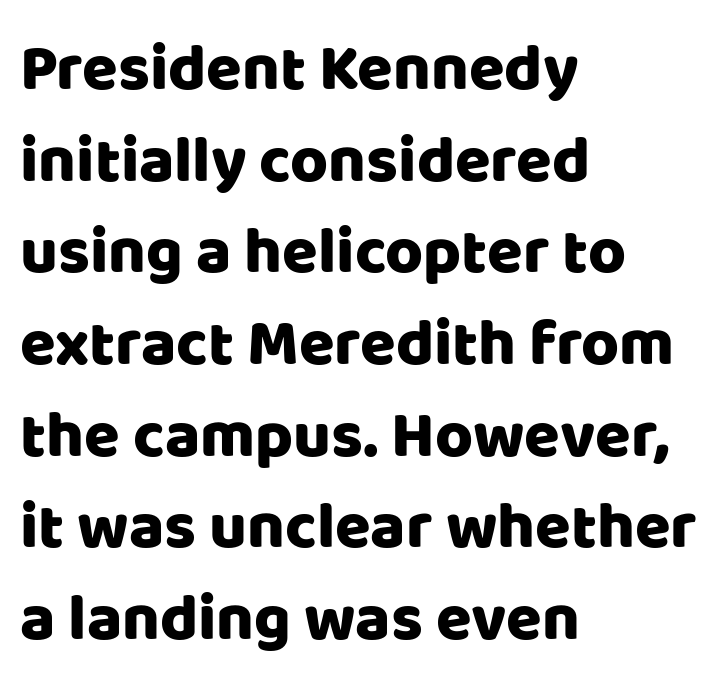
The letters advance in unequal steps, a hallmark of proportional type. You could call the tracking neutral — neither tight nor loose. Each letter's strokes conclude bluntly, with no projecting serifs. Compared with a centered layout, this one pins lines to the left instead.
